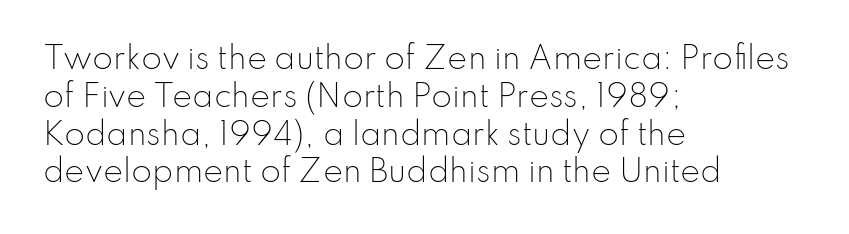
Which margin do the lines hug? The left one — the right edge is uneven. This block has exactly the height ordinary leading produces. The letters look calm and open, with moderate or lighter stems. The area under the type is left untouched. This is the regular roman posture of the typeface.
